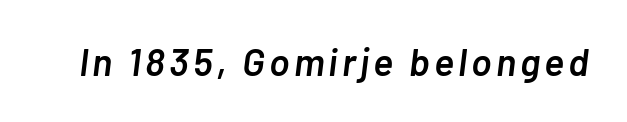
Bare-footed words on every line. Each letter keeps its own natural width here, so spacing adapts to shape. The rendering uses a semibold face; strokes are thickened but not to full bold. Every character sits at an angle, as italics do.
